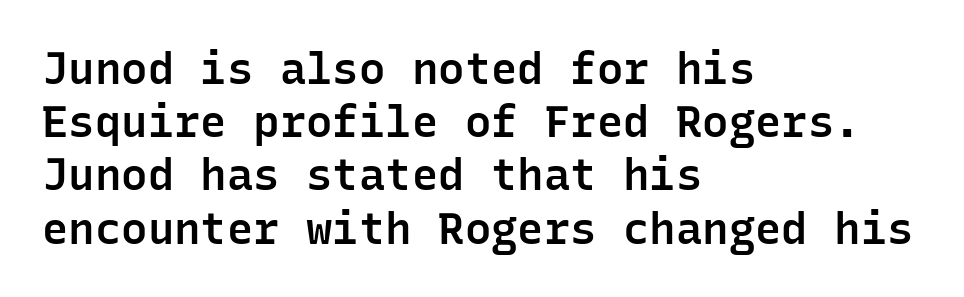
Q: Is the text bold? A: Semi-bold.
Q: Is the text italic (slanted)? A: No, it is upright.
Q: Is the typeface a serif or a sans-serif typeface? A: Sans-serif.
Q: Is the text underlined? A: No.
Q: How is the paragraph aligned? A: Left-aligned.
Q: Is the spacing between letters normal or unusually wide? A: Normal.
Q: Width (condensed, normal, or wide)? A: Normal.
Q: Stroke contrast? A: Low.
Q: x-height? A: Medium.
Q: Monospaced? A: Yes.
